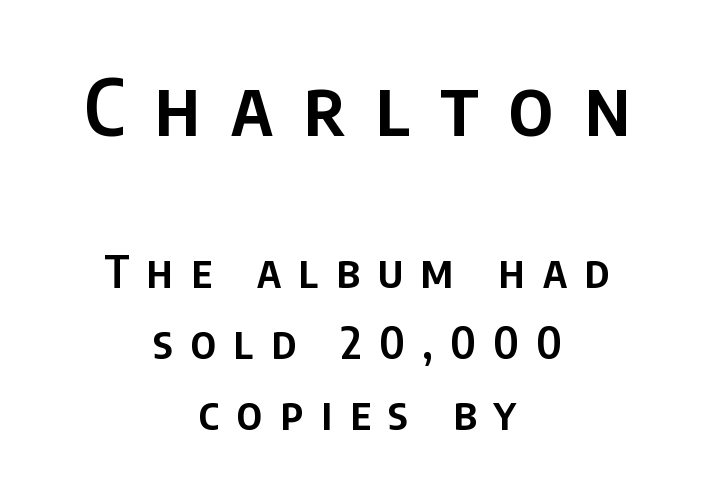
The image shows 78 px semibold, condensed sans-serif type, upright; set centered, normal line spacing (1.58x), unusually wide letter spacing (+0.39 em), not underlined; the first (top) block is 1.73x larger; low stroke contrast and a large x-height.
